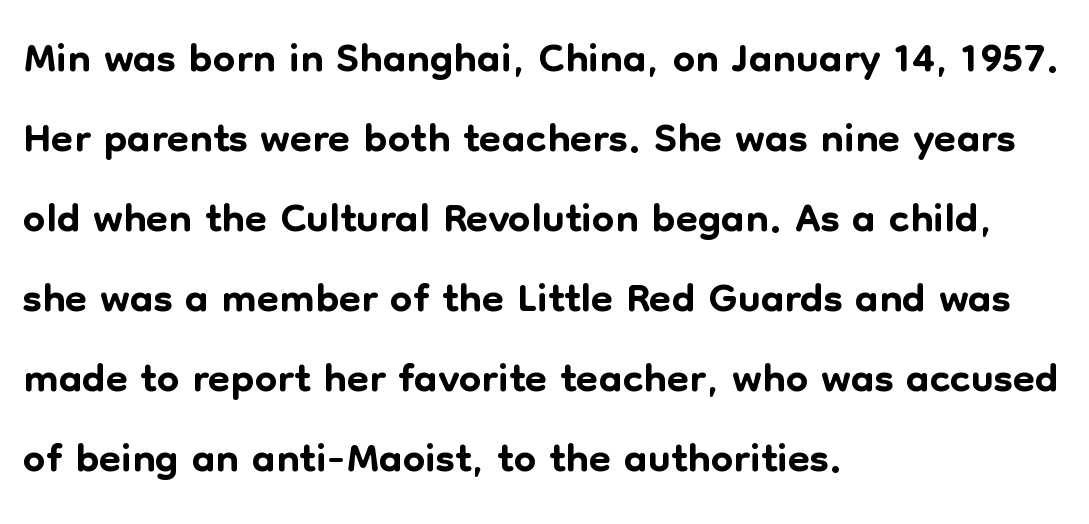
Q: Is the text italic (slanted)? A: No, it is upright.
Q: Is the typeface a serif or a sans-serif typeface? A: Sans-serif.
Q: Is the text underlined? A: No.
Q: How is the paragraph aligned? A: Left-aligned.
Q: Is the spacing between letters normal or unusually wide? A: Normal.
Q: Is the spacing between lines tight, normal or loose? A: Normal.
Q: Width (condensed, normal, or wide)? A: Normal.
Q: Stroke contrast? A: Low.
Q: x-height? A: Medium.
Q: Monospaced? A: No.
